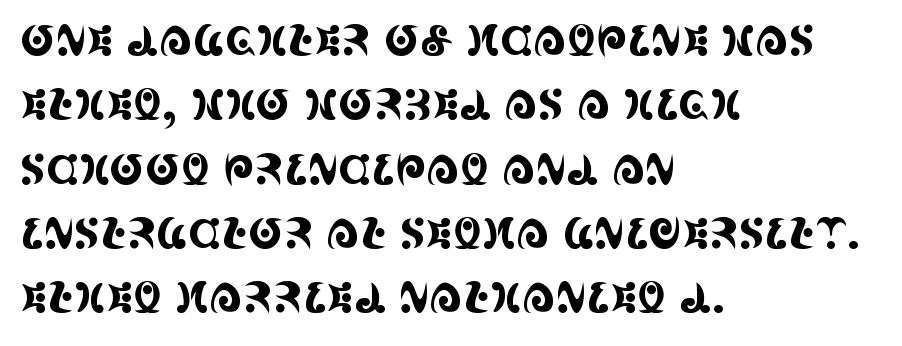
{"serif": "yes", "italic": "no", "width": "condensed", "x_height": "large", "monospaced": "no", "underline": "no", "align": "left", "line_spacing": "normal", "line_spacing_ratio": 1.53, "letter_spacing": "normal", "letter_spacing_em": 0.0, "glyph_px": 42}
